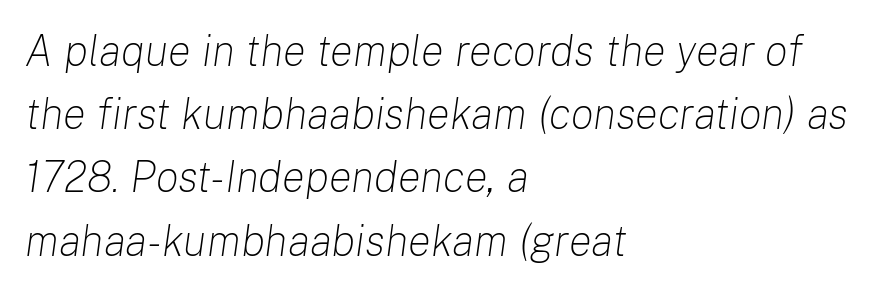
Compared with typical paragraphs, the rows here are spaced about the same. A typesetter would call this proportional, since set widths differ per character. Short note: letters normally spaced. Heft: none added — not bold. Teacher's note: observe the even left margin — that is flush-left alignment.
